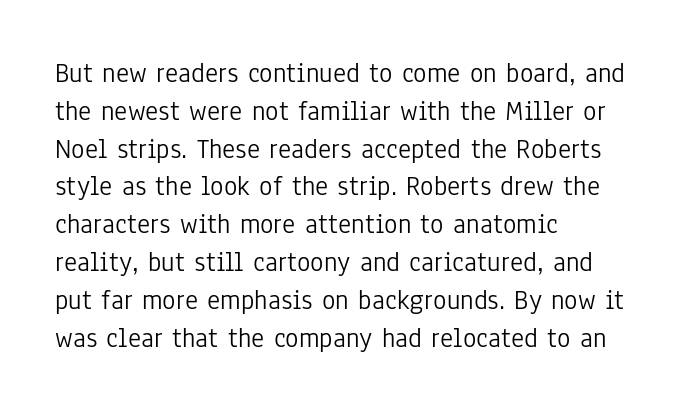
The image shows 28 px light, condensed sans-serif type, upright; set left-aligned, normal line spacing (1.35x), normal letter spacing, not underlined; low stroke contrast and a medium x-height.
